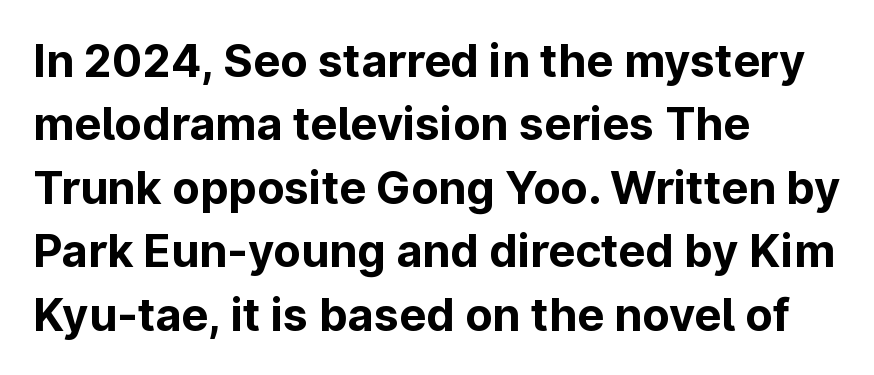
Q: Is the text bold? A: Yes.
Q: Is the text italic (slanted)? A: No, it is upright.
Q: Is the typeface a serif or a sans-serif typeface? A: Sans-serif.
Q: Is the text underlined? A: No.
Q: How is the paragraph aligned? A: Left-aligned.
Q: Is the spacing between letters normal or unusually wide? A: Normal.
Q: Is the spacing between lines tight, normal or loose? A: Normal.
Q: Width (condensed, normal, or wide)? A: Normal.
Q: Stroke contrast? A: Low.
Q: x-height? A: Medium.
Q: Monospaced? A: No.
